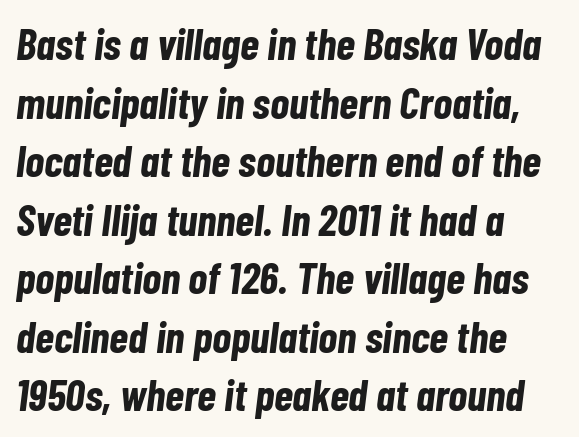
{"italic": "yes", "lean": "right", "slant_degrees": 7, "bold": "yes", "weight": "bold", "width": "condensed", "stroke_contrast": "low", "x_height": "medium", "monospaced": "no", "underline": "no", "align": "left", "line_spacing": "normal", "line_spacing_ratio": 1.33, "letter_spacing": "normal", "letter_spacing_em": 0.0, "glyph_px": 44}
